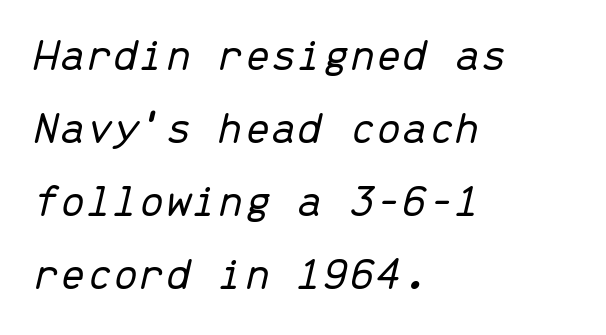
The image shows 47 px light type, italic (leaning right), monospaced; set left-aligned, normal line spacing (1.55x), normal letter spacing, not underlined; low stroke contrast and a medium x-height.
